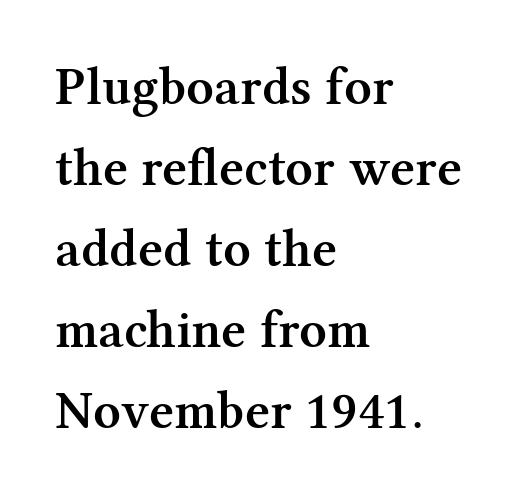
The image shows 54 px semibold serif type, upright; set left-aligned, normal line spacing (1.5x), normal letter spacing, not underlined; medium stroke contrast and a medium x-height.
